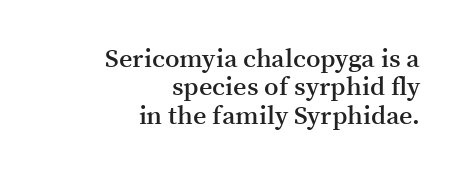
The compositor pushed each line to the right boundary. The tracking reads as untouched default to a designer's eye. The space directly below the letters is spotless. These lines carry some extra weight — a demibold, not a full bold.
